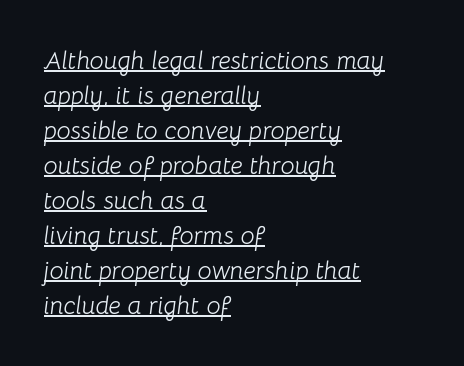
Vertically, the passage feels balanced, rows spaced as you'd expect. The face used here is rendered with its standard letterfit. Posture: slanted. Notice how the passage keeps a crisp vertical edge on the left only. The face looks like a standard text weight, possibly lighter.
